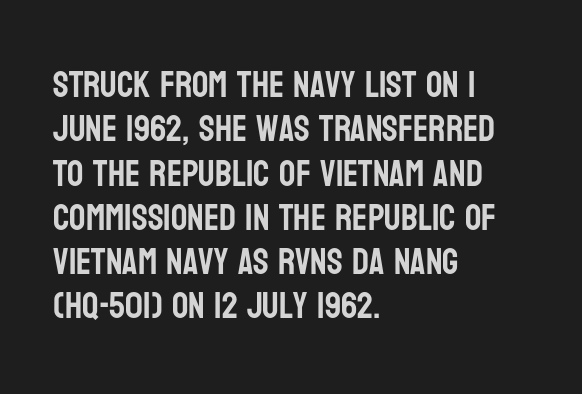
The image shows 36 px condensed sans-serif type, upright; set left-aligned, line spacing 1.23x, normal letter spacing, not underlined; low stroke contrast and a large x-height.
